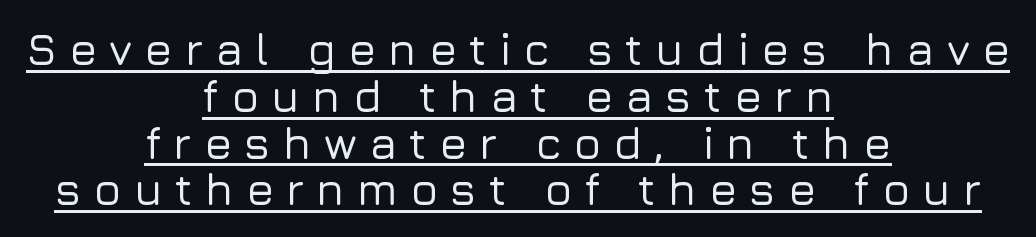
Tightly led — the rows are bunched. Proportional: the letters do not fall into vertical columns. Leftover space on each line is divided equally before and after the words. A sans-serif font was chosen for this passage. The font's upright variant was chosen for this text.
